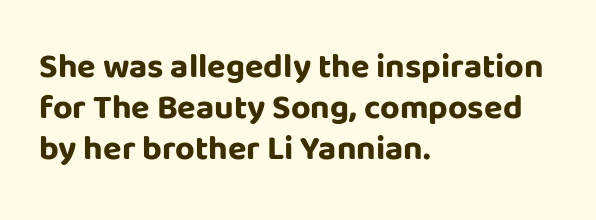
Q: Is the text bold? A: Yes.
Q: Is the text italic (slanted)? A: No, it is upright.
Q: Is the typeface a serif or a sans-serif typeface? A: Sans-serif.
Q: Is the text underlined? A: No.
Q: How is the paragraph aligned? A: Left-aligned.
Q: Is the spacing between letters normal or unusually wide? A: Normal.
Q: Width (condensed, normal, or wide)? A: Normal.
Q: Stroke contrast? A: Low.
Q: x-height? A: Large.
Q: Monospaced? A: No.
